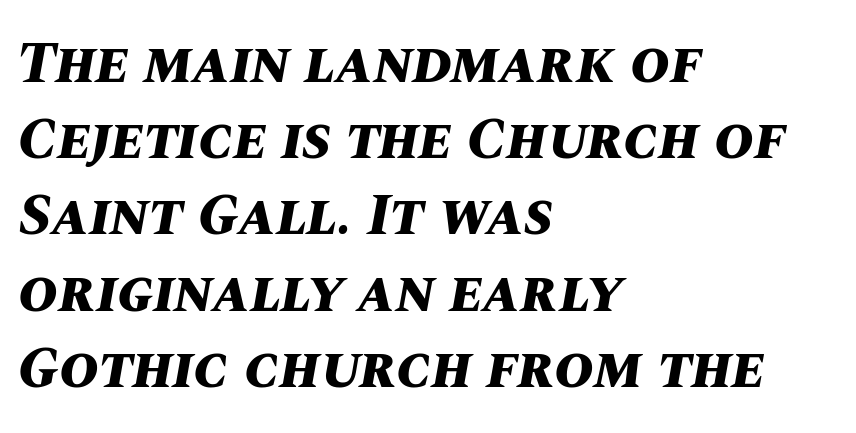
Stroke thickness is high; the sample reads as a true bold. Caption: standard tracking, unaltered. Each letter keeps its own natural width here, so spacing adapts to shape. The lines are quadded left. Students, observe: this is what conventionally led text looks like. Observe the lean: these are italic letterforms.
